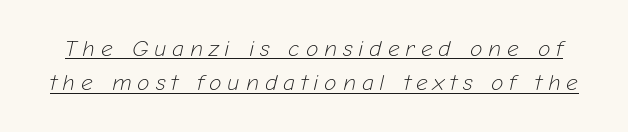
The passage shown has open, widely tracked lettering throughout. Baseline-to-baseline distance is the conventional proportion of letter height. A rule runs beneath these lines of type. Stroke thickness stays within the range of a standard reading face or lighter. Characters are canted at an angle relative to the baseline's perpendicular.
